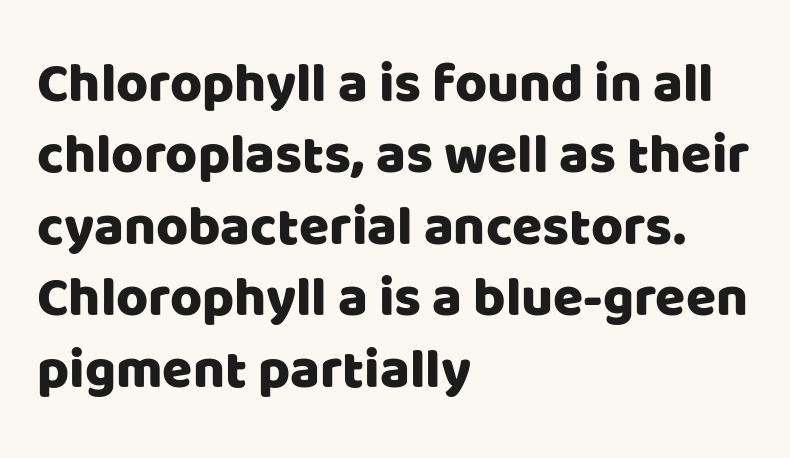
Q: Is the text italic (slanted)? A: No, it is upright.
Q: Is the typeface a serif or a sans-serif typeface? A: Sans-serif.
Q: Is the text underlined? A: No.
Q: How is the paragraph aligned? A: Left-aligned.
Q: Is the spacing between letters normal or unusually wide? A: Normal.
Q: Is the spacing between lines tight, normal or loose? A: Normal.
Q: Width (condensed, normal, or wide)? A: Normal.
Q: Stroke contrast? A: Low.
Q: x-height? A: Large.
Q: Monospaced? A: No.
